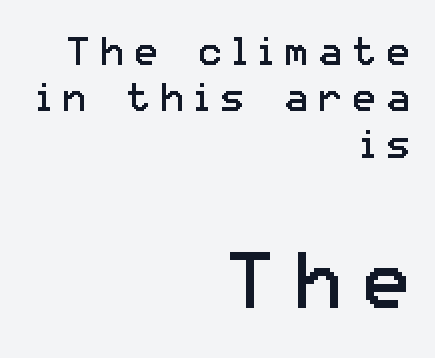
The image shows 80 px regular-weight sans-serif type, upright; set right-aligned, line spacing 1.16x, unusually wide letter spacing (+0.25 em), not underlined; the second (bottom) block is 2.0x larger; low stroke contrast and a medium x-height.
